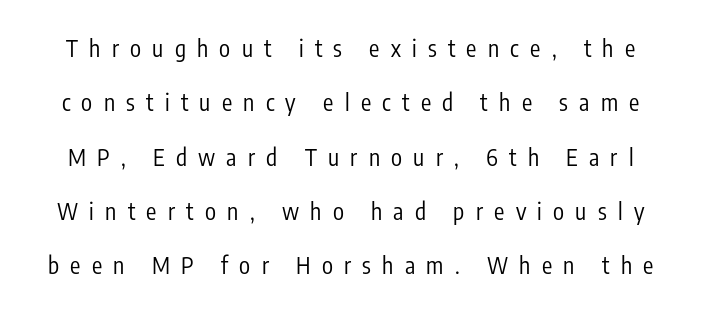
{"italic": "no", "bold": "no", "underline": "no", "line_spacing": "loose", "line_spacing_ratio": 2.36, "letter_spacing": "wide", "letter_spacing_em": 0.49, "glyph_px": 23}
